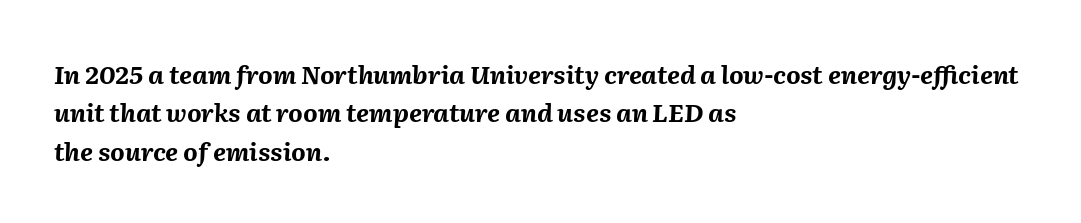
Q: Is the text bold? A: Yes.
Q: Is the text italic (slanted)? A: Yes, it leans right by about 2 degrees.
Q: Is the text underlined? A: No.
Q: How is the paragraph aligned? A: Left-aligned.
Q: Is the spacing between letters normal or unusually wide? A: Normal.
Q: Is the spacing between lines tight, normal or loose? A: Normal.
